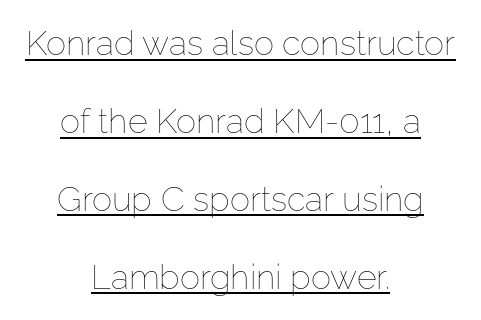
The image shows 34 px thin type, upright; set centered, loose line spacing (2.29x), normal letter spacing, underlined; low stroke contrast and a medium x-height.
